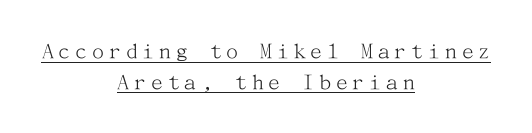
Q: Is the text bold? A: No.
Q: Is the text italic (slanted)? A: No, it is upright.
Q: Is the text underlined? A: Yes.
Q: How is the paragraph aligned? A: Centered.
Q: Is the spacing between letters normal or unusually wide? A: Unusually wide.
Q: Is the spacing between lines tight, normal or loose? A: Normal.
